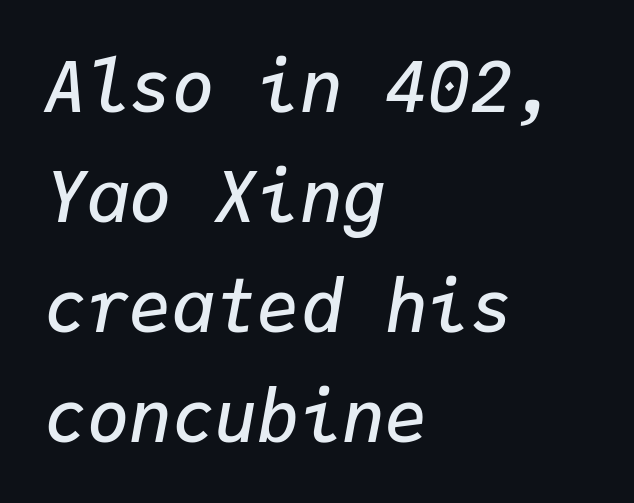
Which margin do the lines hug? The left one — the right edge is uneven. Each letter, wide or thin by design, is forced into the same width here. The rows are spaced the way most documents space them. Is the letter spacing exaggerated? No — it looks like the ordinary default.
